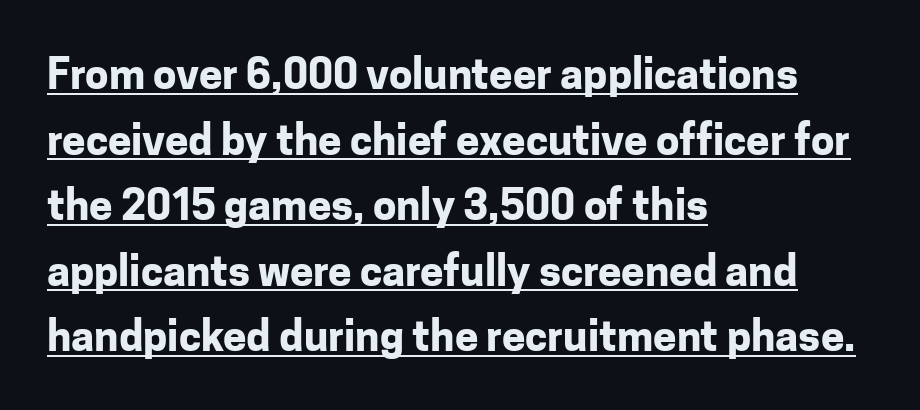
{"serif": "no", "italic": "no", "bold": "yes", "weight": "bold", "width": "normal", "stroke_contrast": "low", "x_height": "medium", "monospaced": "no", "underline": "yes", "align": "left", "line_spacing": "normal", "line_spacing_ratio": 1.56, "letter_spacing": "normal", "letter_spacing_em": 0.0, "glyph_px": 42}
